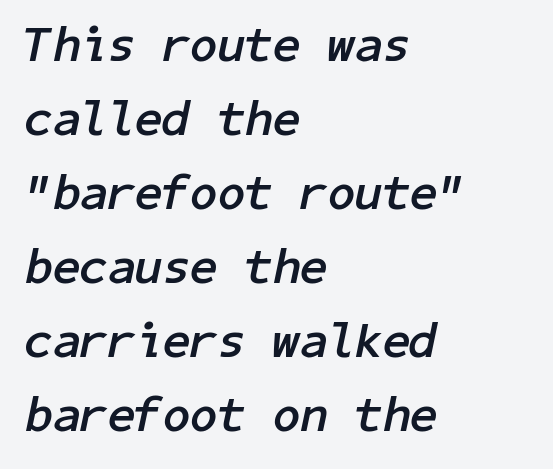
The image shows 50 px semibold type, italic (leaning right); set left-aligned, normal line spacing (1.48x), normal letter spacing, not underlined; low stroke contrast and a medium x-height.
